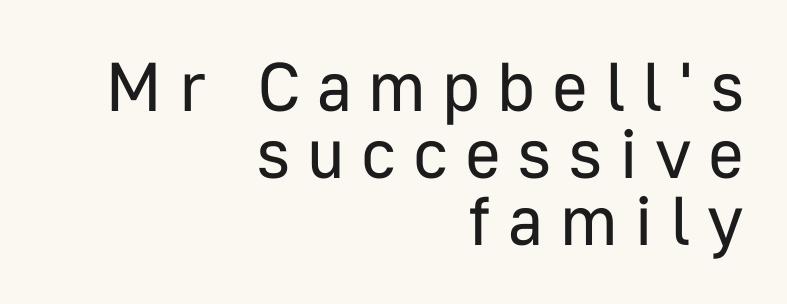
Honestly, there is no underline to notice here at all. Between one letter and the next there's a generous, obvious gap. Notice how descenders almost collide with the ascenders below — that's tight leading. Examine the stroke ends and you'll find no serifs.
